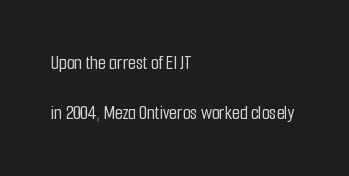
Honestly, there is no underline to notice here at all. These lines stand farther apart than default settings would place them. Quick note: not italic, upright. No extra tracking has been applied to these lines.
